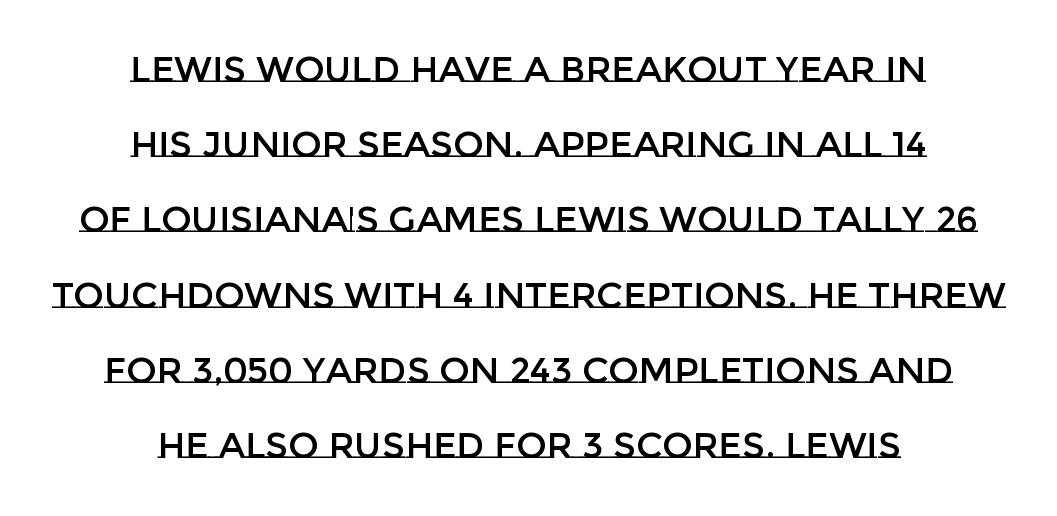
{"italic": "no", "width": "normal", "stroke_contrast": "low", "x_height": "large", "monospaced": "no", "underline": "no", "align": "center", "line_spacing": "loose", "line_spacing_ratio": 2.09, "letter_spacing": "normal", "letter_spacing_em": 0.0, "glyph_px": 36}
